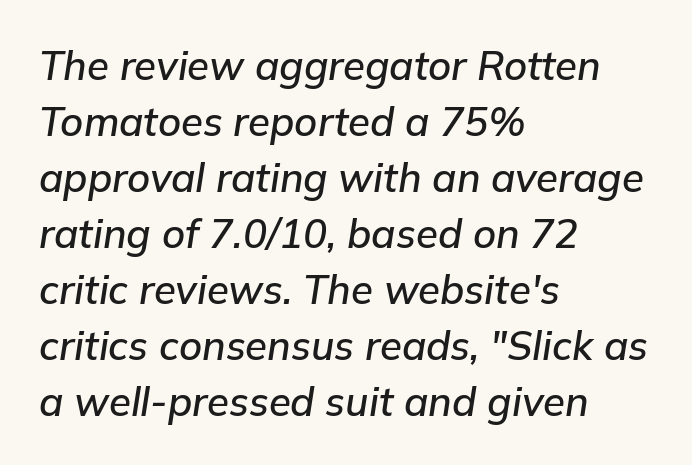
The image shows 40 px text type, italic (leaning right); set left-aligned, normal line spacing (1.4x), normal letter spacing, not underlined; low stroke contrast and a medium x-height.
